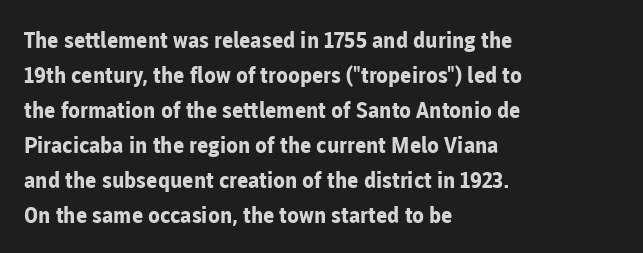
Horizontal bands of white between lines are of average thickness. The rendering keeps characters at their native spacing. Line beginnings align vertically; line endings do not. The font is running at its bold setting. No italicization has been applied; the sample stays upright.
